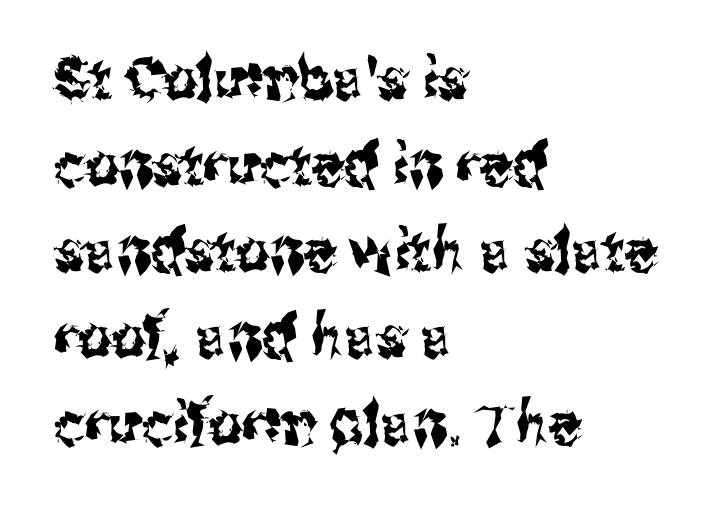
Descenders hang freely into open space. Is the letter spacing exaggerated? No — it looks like the ordinary default. Does the type have serifs? No, each stem ends abruptly. Spacing verdict: proportional, widths tailored to each character.
